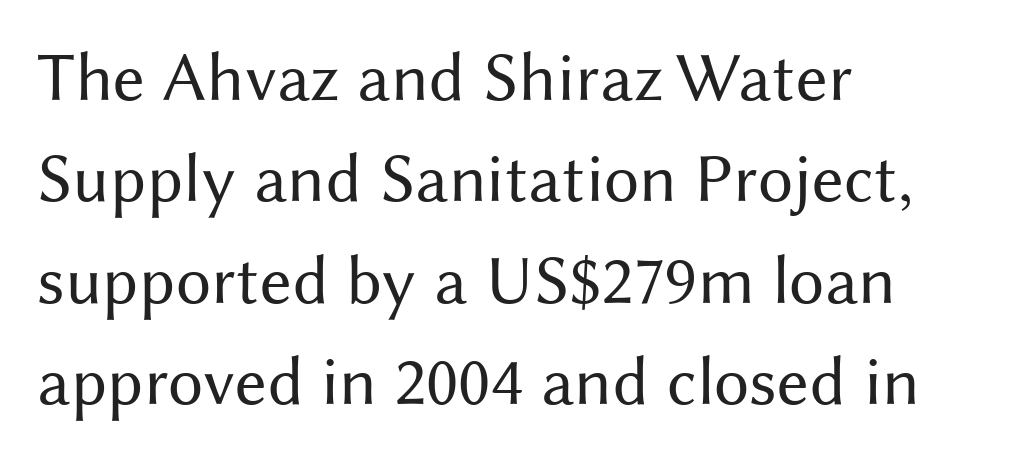
{"serif": "no", "italic": "no", "bold": "no", "weight": "regular", "width": "normal", "stroke_contrast": "medium", "x_height": "medium", "monospaced": "no", "underline": "no", "align": "left", "line_spacing": "normal", "line_spacing_ratio": 1.45, "letter_spacing": "normal", "letter_spacing_em": 0.0, "glyph_px": 70}
